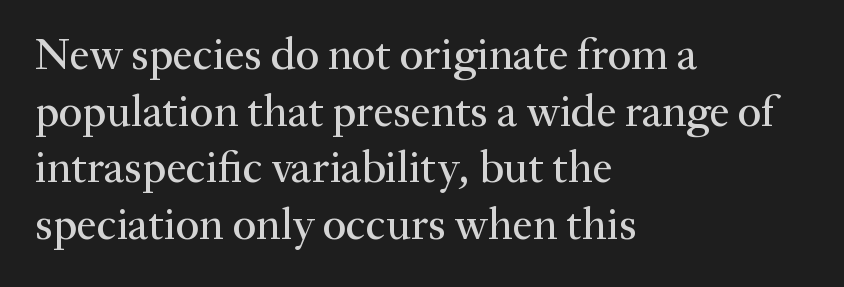
Characters remain perfectly vertical along every line. Glyph-to-glyph distance matches everyday printed text. The specimen omits any rule beneath the text block's lines. Students, observe: this is what conventionally led text looks like. Are there feet on the stems? There are — it's a serif. Does the copy run flush right? No — it runs flush left.
